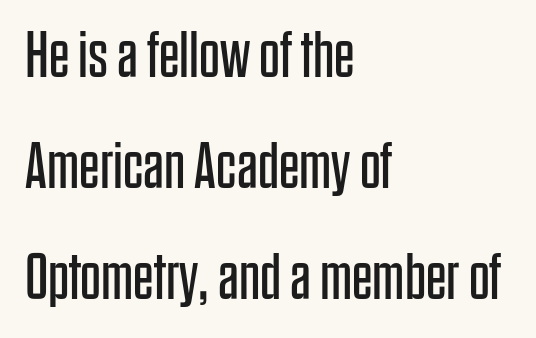
Words appear dense and cohesive because spacing is normal. Do the characters align in a grid? No, the font is proportional. These lines were composed using upright roman letters. Grotesque or geometric, the face here clearly has no serifs. Decoration check: the copy has no underline. No letter is thick-stroked: the sample isn't bold.
